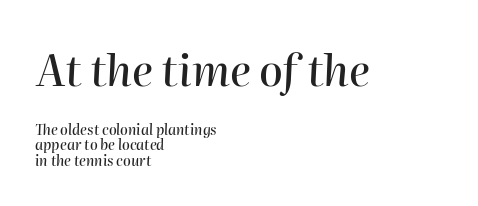
{"italic": "yes", "lean": "right", "slant_degrees": 2, "width": "normal", "stroke_contrast": "high", "x_height": "medium", "monospaced": "no", "underline": "no", "align": "left", "line_spacing": "tight", "line_spacing_ratio": 1.12, "letter_spacing": "normal", "letter_spacing_em": 0.0, "larger_block": "first", "size_ratio": 3.07, "glyph_px": 43}
